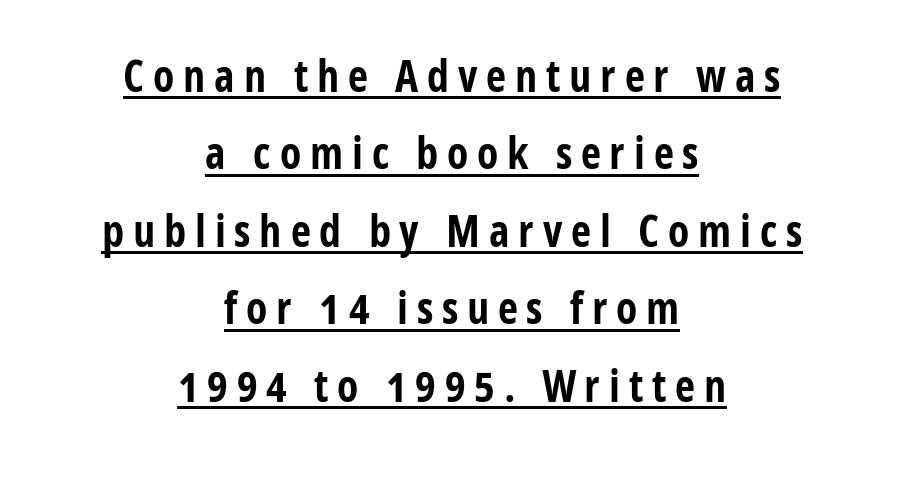
Look at the stroke-to-counter ratio: heavy, a bold. Spacing between characters has been opened up far beyond the box default. This is the regular roman posture of the typeface. The rendering uses natural spacing where letterforms have individual widths. This is sans-serif lettering, the kind often seen on screens and signage.
